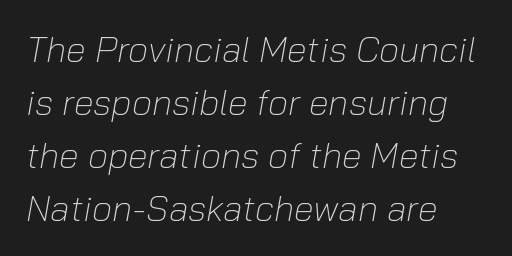
Q: Is the text bold? A: No.
Q: Is the text italic (slanted)? A: Yes, it leans right by about 10 degrees.
Q: Is the text underlined? A: No.
Q: How is the paragraph aligned? A: Left-aligned.
Q: Is the spacing between letters normal or unusually wide? A: Normal.
Q: Is the spacing between lines tight, normal or loose? A: Normal.
Q: Width (condensed, normal, or wide)? A: Normal.
Q: Stroke contrast? A: Low.
Q: x-height? A: Medium.
Q: Monospaced? A: No.
